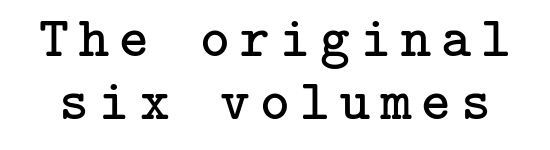
{"serif": "yes", "italic": "no", "bold": "no", "weight": "regular", "width": "normal", "stroke_contrast": "low", "x_height": "medium", "underline": "no", "line_spacing": "tight", "line_spacing_ratio": 1.11, "glyph_px": 57}
